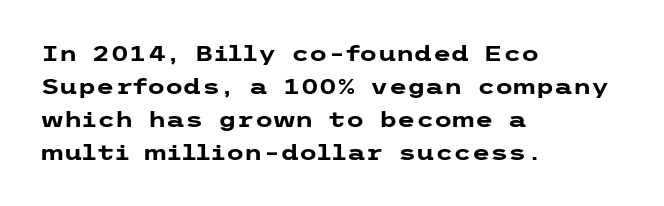
{"italic": "no", "bold": "yes", "underline": "no", "align": "left", "line_spacing": "normal", "line_spacing_ratio": 1.57, "letter_spacing": "normal", "letter_spacing_em": 0.0, "glyph_px": 21}
